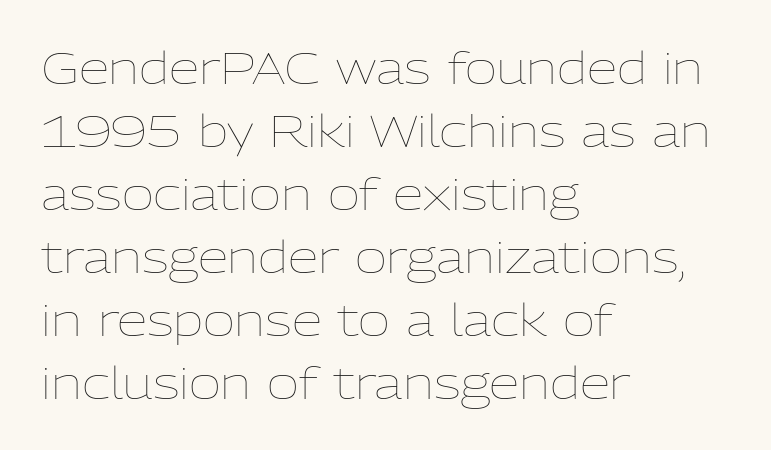
Unbolded letterforms with no extra heft. A normal amount of white space separates one row of letters from the next. These lines are rendered in a variable-pitch font. A typesetter would mark this as roman, not italic. Is the block centered? No — it sits flush against the left margin.
